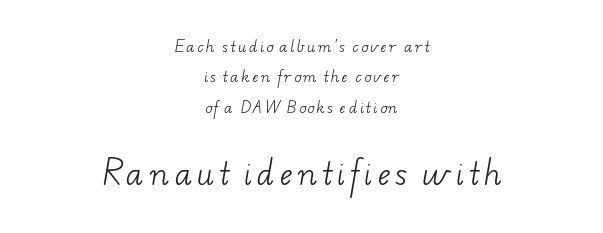
{"serif": "yes", "bold": "no", "weight": "light", "width": "wide", "stroke_contrast": "low", "x_height": "small", "monospaced": "no", "underline": "no", "align": "center", "line_spacing": "loose", "line_spacing_ratio": 2.17, "larger_block": "second", "size_ratio": 2.07, "glyph_px": 29}
